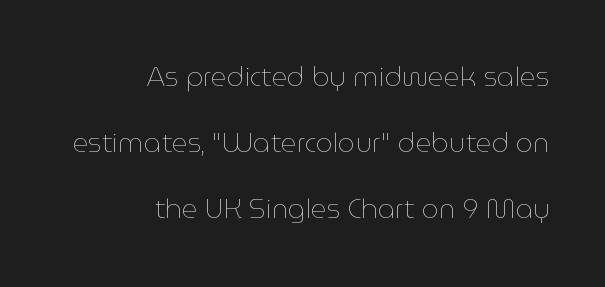
The image shows 27 px text type, upright; set right-aligned, loose line spacing (2.45x), normal letter spacing, not underlined.
